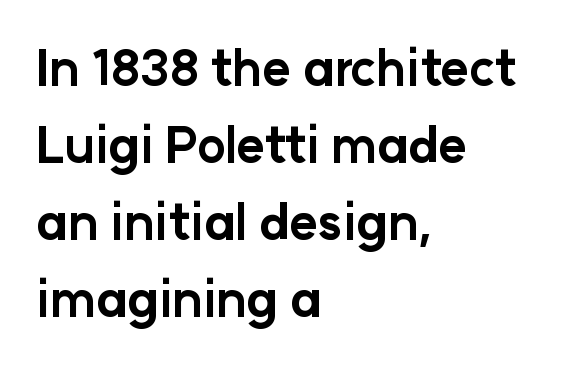
Any mark beneath the type? The region is blank. Think of a printed novel: that variable character pitch is what you see here. Reading down the column, the eye jumps a familiar distance to each next line. Between one letter and the next there's only the usual sliver of space. Each glyph is drawn with heavy, bold strokes.
